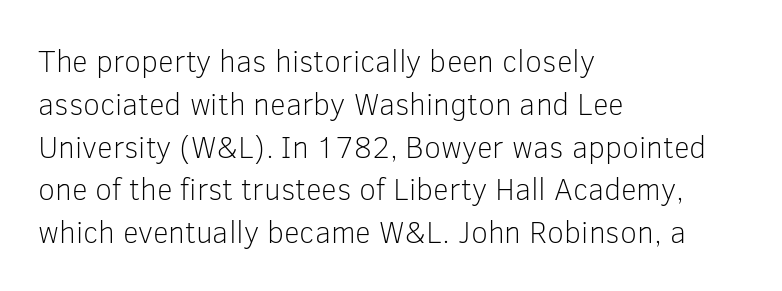
{"serif": "no", "italic": "no", "bold": "no", "weight": "light", "width": "normal", "stroke_contrast": "low", "x_height": "medium", "monospaced": "no", "underline": "no", "align": "left", "line_spacing": "normal", "line_spacing_ratio": 1.38, "letter_spacing": "normal", "letter_spacing_em": 0.0, "glyph_px": 31}
